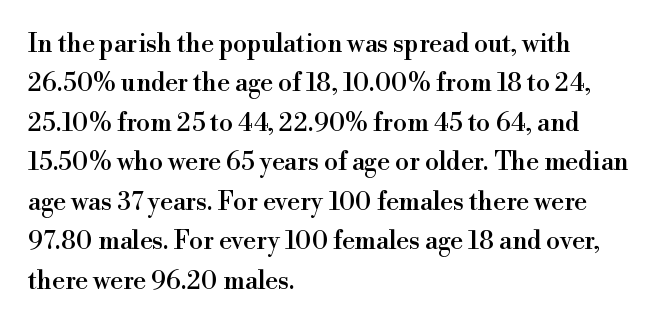
The image shows 25 px text type, upright; set left-aligned, normal line spacing (1.58x), normal letter spacing, not underlined.
